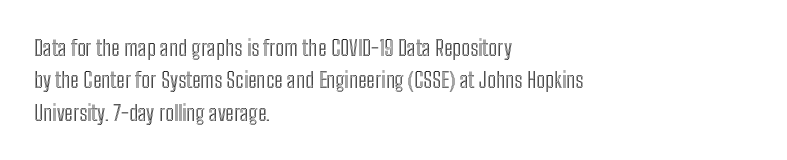
The image shows 22 px text type, upright; set left-aligned, normal line spacing (1.47x), normal letter spacing, not underlined.
